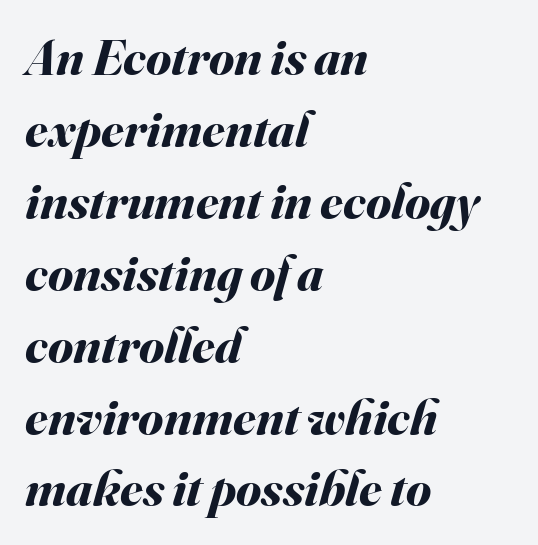
Q: Is the text bold? A: Yes.
Q: Is the text italic (slanted)? A: Yes, it leans right by about 16 degrees.
Q: Is the text underlined? A: No.
Q: How is the paragraph aligned? A: Left-aligned.
Q: Is the spacing between letters normal or unusually wide? A: Normal.
Q: Is the spacing between lines tight, normal or loose? A: Normal.
Q: Width (condensed, normal, or wide)? A: Normal.
Q: Stroke contrast? A: Medium.
Q: x-height? A: Small.
Q: Monospaced? A: No.
